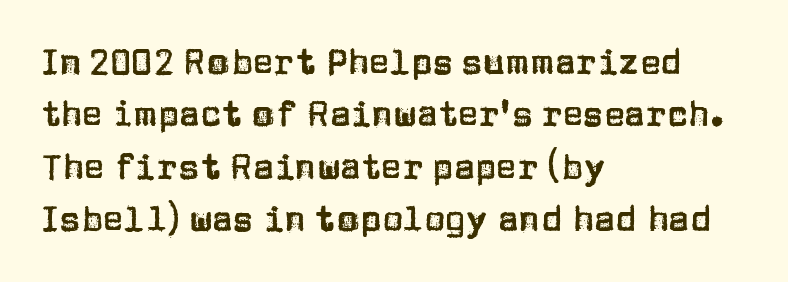
{"serif": "no", "italic": "no", "width": "normal", "stroke_contrast": "low", "x_height": "large", "monospaced": "no", "underline": "no", "align": "left", "line_spacing": "normal", "line_spacing_ratio": 1.5, "letter_spacing": "normal", "letter_spacing_em": 0.0, "glyph_px": 35}
